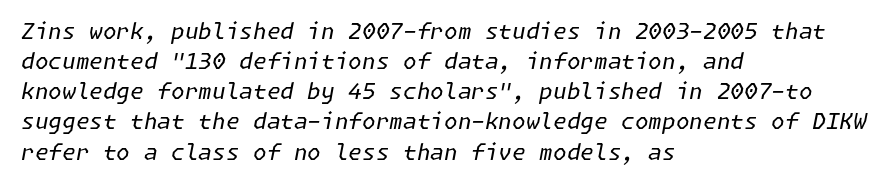
The image shows 22 px text type, italic (leaning right); set left-aligned, normal line spacing (1.37x), normal letter spacing, not underlined.
